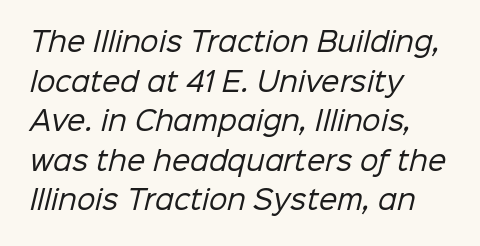
{"bold": "no", "underline": "no", "align": "left", "line_spacing": "normal", "line_spacing_ratio": 1.52, "letter_spacing": "normal", "letter_spacing_em": 0.0, "glyph_px": 26}
